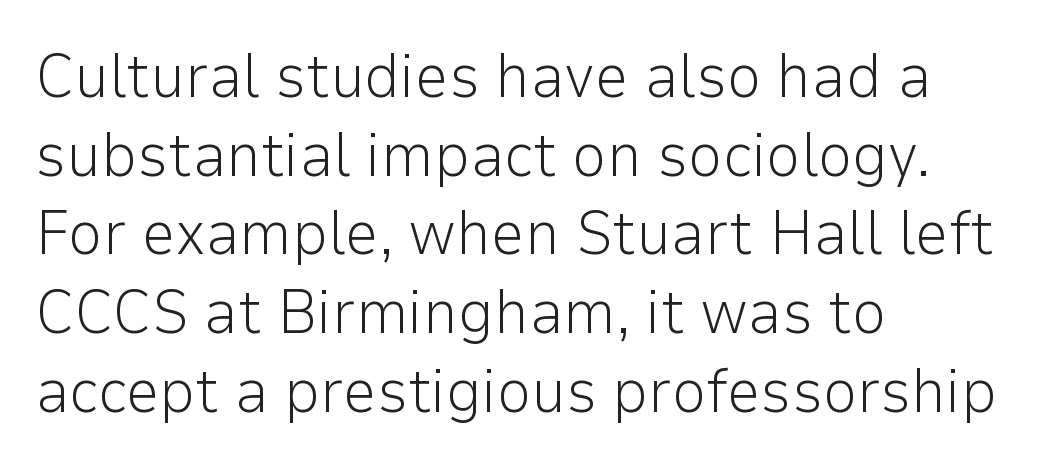
The image shows 61 px light sans-serif type, upright; set left-aligned, normal line spacing (1.29x), normal letter spacing, not underlined; low stroke contrast and a medium x-height.
